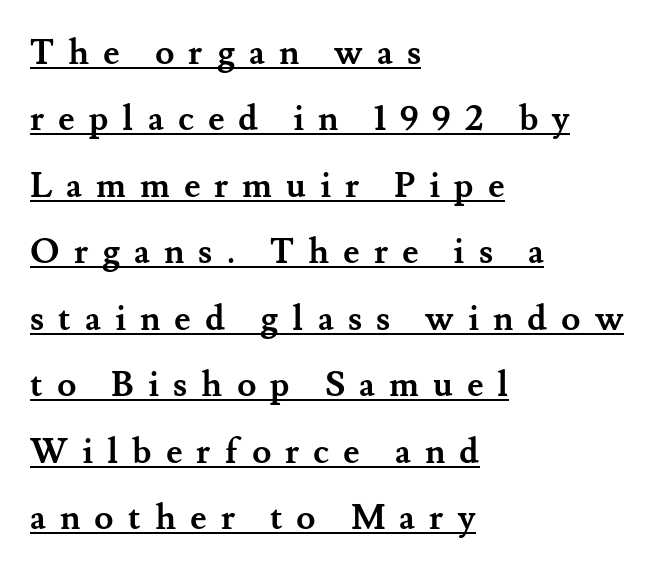
Q: Is the text bold? A: Yes.
Q: Is the text italic (slanted)? A: No, it is upright.
Q: Is the typeface a serif or a sans-serif typeface? A: Serif.
Q: Is the text underlined? A: Yes.
Q: How is the paragraph aligned? A: Left-aligned.
Q: Is the spacing between letters normal or unusually wide? A: Unusually wide.
Q: Is the spacing between lines tight, normal or loose? A: Loose.
Q: Width (condensed, normal, or wide)? A: Normal.
Q: Stroke contrast? A: Medium.
Q: x-height? A: Small.
Q: Monospaced? A: No.
